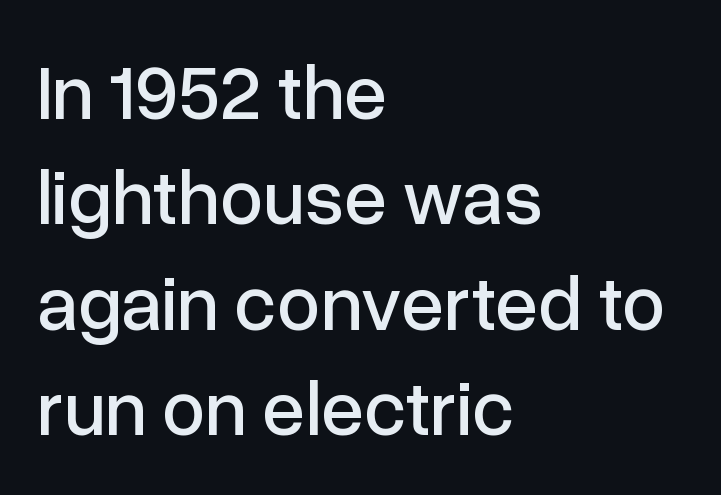
This sample has the flowing, uneven cadence of proportional lettering. Typeset ragged right — the left edge is the straight one. Typographically, this falls in the sans-serif category. Successive baselines arrive at the customary interval. Nobody drew a line under any word here.
